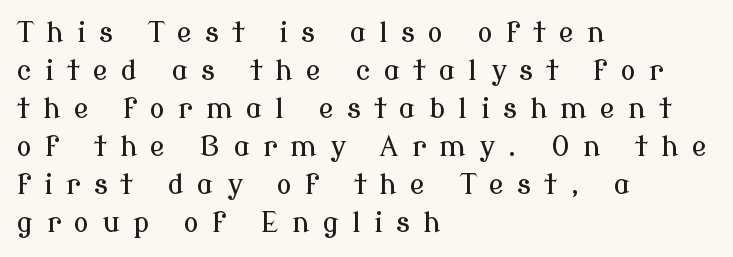
You could not count columns in this text — the font is proportionally spaced. Quick note: interline space is typical. This rendering employs a face with finishing strokes, i.e., a serif. The baseline area is clear.
